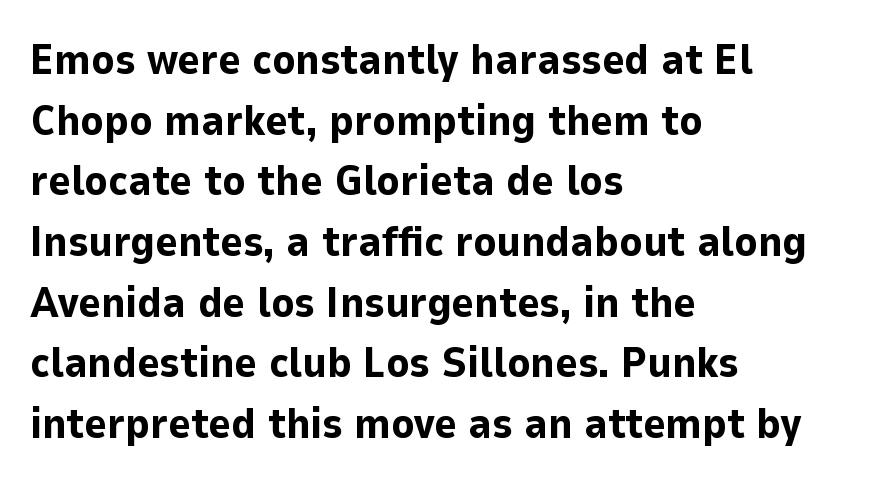
Q: Is the text bold? A: Yes.
Q: Is the text italic (slanted)? A: No, it is upright.
Q: Is the typeface a serif or a sans-serif typeface? A: Sans-serif.
Q: Is the text underlined? A: No.
Q: How is the paragraph aligned? A: Left-aligned.
Q: Is the spacing between letters normal or unusually wide? A: Normal.
Q: Is the spacing between lines tight, normal or loose? A: Normal.
Q: Width (condensed, normal, or wide)? A: Normal.
Q: Stroke contrast? A: Low.
Q: x-height? A: Medium.
Q: Monospaced? A: No.
